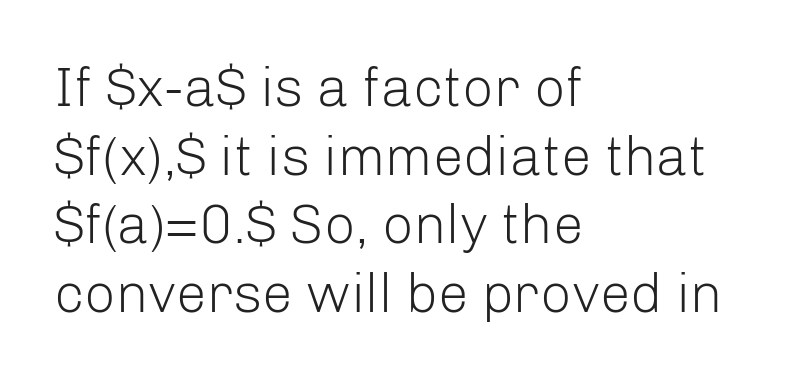
Q: Is the text bold? A: No.
Q: Is the text italic (slanted)? A: No, it is upright.
Q: Is the typeface a serif or a sans-serif typeface? A: Sans-serif.
Q: Is the text underlined? A: No.
Q: How is the paragraph aligned? A: Left-aligned.
Q: Is the spacing between letters normal or unusually wide? A: Normal.
Q: Is the spacing between lines tight, normal or loose? A: Normal.
Q: Width (condensed, normal, or wide)? A: Normal.
Q: Stroke contrast? A: Low.
Q: x-height? A: Medium.
Q: Monospaced? A: No.
